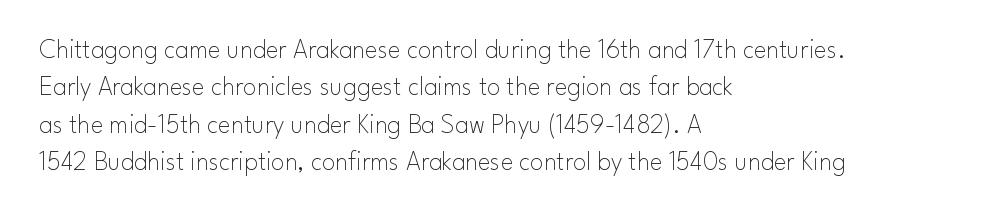
Interline gaps are of average width in this sample. Inter-character spacing is left at the font's built-in metrics. If you drew a line through each stem, it would be perfectly vertical. Words float on clear page, feet unadorned. Each line starts at the same left margin while the right side varies.
